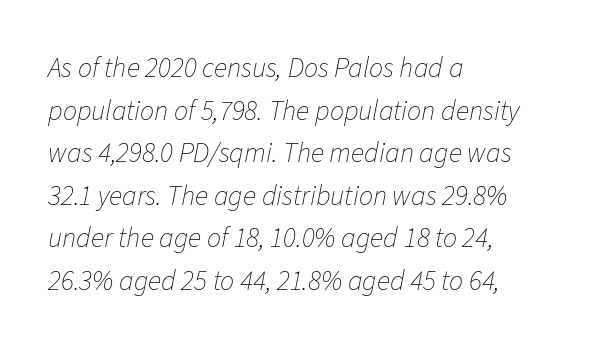
Q: Is the text bold? A: No.
Q: Is the text italic (slanted)? A: Yes, it leans right by about 11 degrees.
Q: Is the text underlined? A: No.
Q: How is the paragraph aligned? A: Left-aligned.
Q: Is the spacing between letters normal or unusually wide? A: Normal.
Q: Is the spacing between lines tight, normal or loose? A: Normal.
Q: Width (condensed, normal, or wide)? A: Normal.
Q: Stroke contrast? A: Low.
Q: x-height? A: Medium.
Q: Monospaced? A: No.
